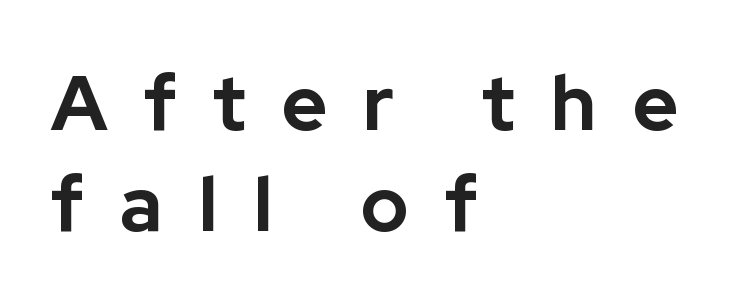
Q: Is the text bold? A: Yes.
Q: Is the text italic (slanted)? A: No, it is upright.
Q: Is the typeface a serif or a sans-serif typeface? A: Sans-serif.
Q: Is the text underlined? A: No.
Q: How is the paragraph aligned? A: Left-aligned.
Q: Is the spacing between letters normal or unusually wide? A: Unusually wide.
Q: Is the spacing between lines tight, normal or loose? A: Normal.
Q: Width (condensed, normal, or wide)? A: Normal.
Q: Stroke contrast? A: Low.
Q: x-height? A: Medium.
Q: Monospaced? A: No.
